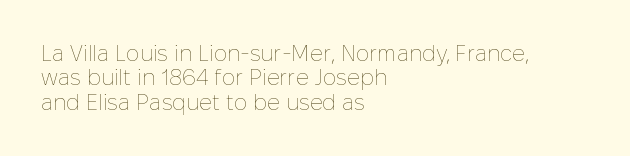
{"italic": "no", "bold": "no", "underline": "no", "align": "left", "line_spacing": "tight", "line_spacing_ratio": 1.11, "letter_spacing": "normal", "letter_spacing_em": 0.0, "glyph_px": 22}
